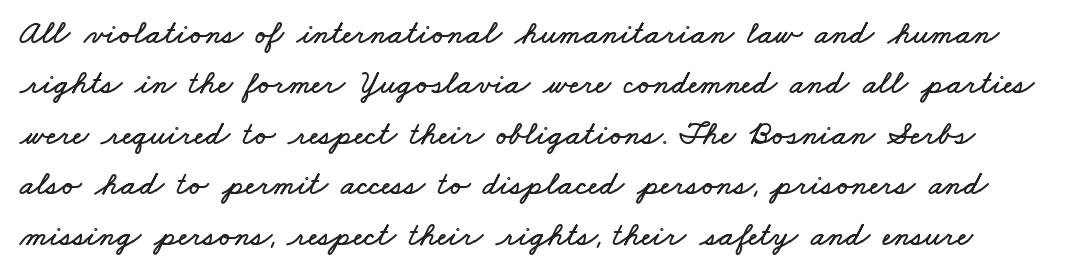
The image shows 33 px wide type; set normal line spacing (1.53x), normal letter spacing, not underlined; low stroke contrast and a small x-height.
